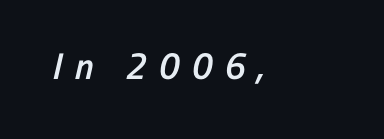
The image shows 37 px semibold, condensed sans-serif type; set left-aligned, unusually wide letter spacing (+0.33 em), not underlined; low stroke contrast and a medium x-height.
